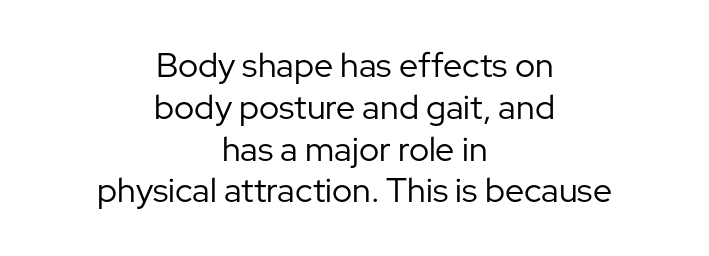
The image shows 34 px regular-weight sans-serif type, upright; set centered, line spacing 1.23x, normal letter spacing, not underlined; low stroke contrast and a medium x-height.
